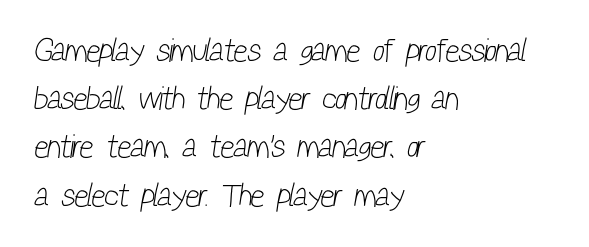
Bare-footed words on every line. Proportional: the letters do not fall into vertical columns. A quiet, ordinary-to-light weight characterises the typeface. The text was rendered using a sans face with plain stroke endings.
